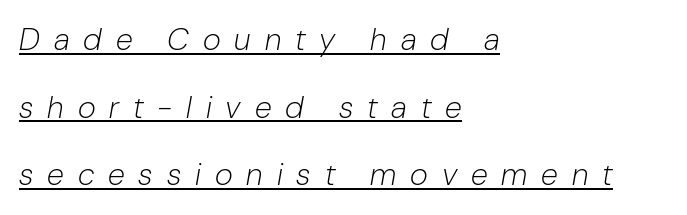
Q: Is the text bold? A: No.
Q: Is the text italic (slanted)? A: Yes, it leans right by about 10 degrees.
Q: Is the text underlined? A: Yes.
Q: How is the paragraph aligned? A: Left-aligned.
Q: Is the spacing between letters normal or unusually wide? A: Unusually wide.
Q: Is the spacing between lines tight, normal or loose? A: Loose.
Q: Width (condensed, normal, or wide)? A: Normal.
Q: Stroke contrast? A: Low.
Q: x-height? A: Medium.
Q: Monospaced? A: No.
